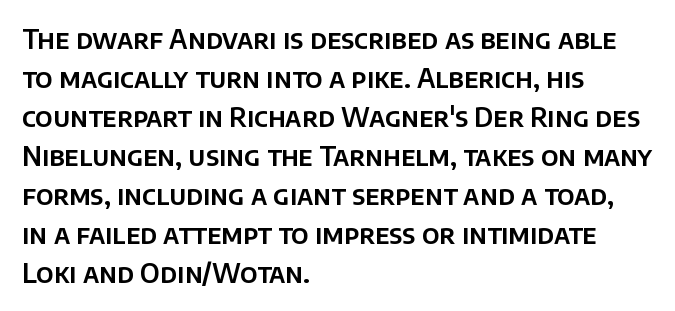
{"italic": "no", "underline": "no", "align": "left", "line_spacing": "normal", "line_spacing_ratio": 1.5, "letter_spacing": "normal", "letter_spacing_em": 0.0, "glyph_px": 26}
